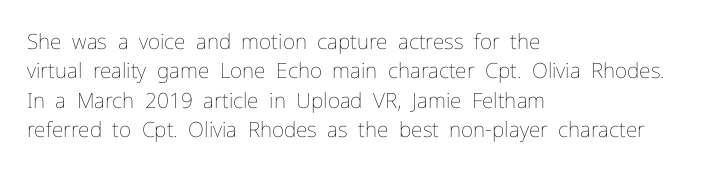
Q: Is the text bold? A: No.
Q: Is the text italic (slanted)? A: No, it is upright.
Q: Is the text underlined? A: No.
Q: How is the paragraph aligned? A: Left-aligned.
Q: Is the spacing between letters normal or unusually wide? A: Normal.
Q: Is the spacing between lines tight, normal or loose? A: Normal.
